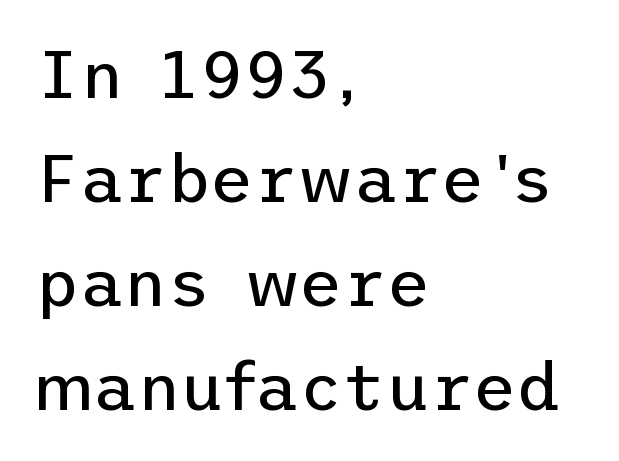
{"serif": "no", "italic": "no", "bold": "no", "weight": "regular", "width": "normal", "stroke_contrast": "low", "x_height": "medium", "underline": "no", "align": "left", "line_spacing": "normal", "line_spacing_ratio": 1.55, "letter_spacing": "normal", "letter_spacing_em": 0.0, "glyph_px": 67}
